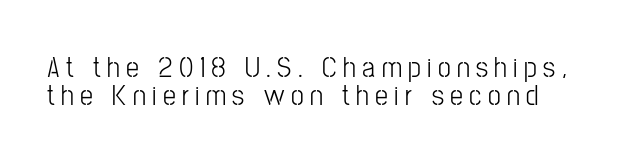
{"serif": "no", "italic": "no", "bold": "no", "weight": "light", "width": "condensed", "stroke_contrast": "low", "x_height": "medium", "monospaced": "no", "underline": "no", "line_spacing": "tight", "line_spacing_ratio": 0.96, "letter_spacing": "wide", "letter_spacing_em": 0.22, "glyph_px": 29}
